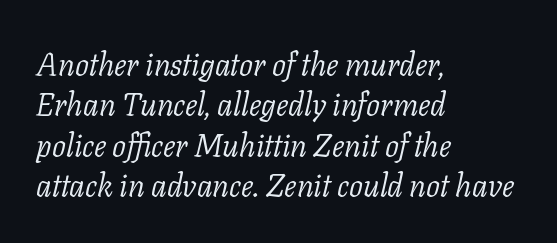
The lines sit at an ordinary, default distance from one another. Old-style or modern, the face here clearly has serifs. Is the type slanted? Yes — the strokes lean at a clear angle. Proportional: the letters do not fall into vertical columns.
